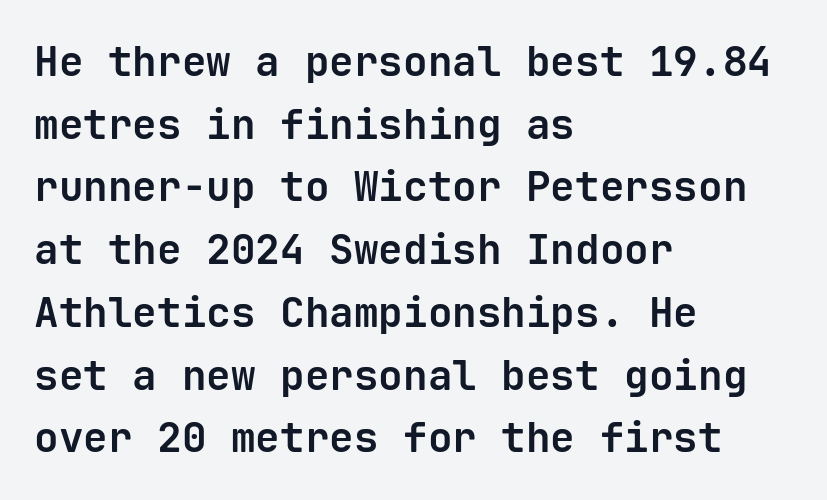
The passage shown is emphatically bold. The passage shown has conventional tracking throughout. These lines stack with their left ends in a neat column. The letters stand straight up with perfectly vertical stems.
